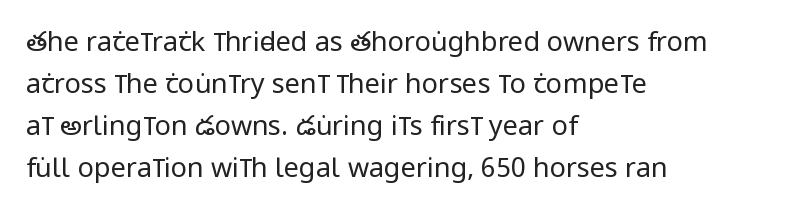
The image shows 27 px text type, upright; set left-aligned, normal line spacing (1.55x), normal letter spacing, not underlined.
